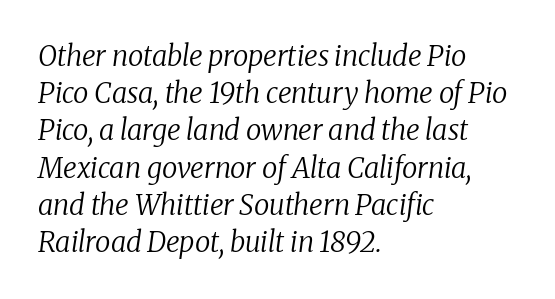
Only glyphs here, with clear space below each row. The lettering tilts uniformly, giving the passage an italic look. The letters advance in unequal steps, a hallmark of proportional type. The strokes are not fattened; the text isn't bold.
